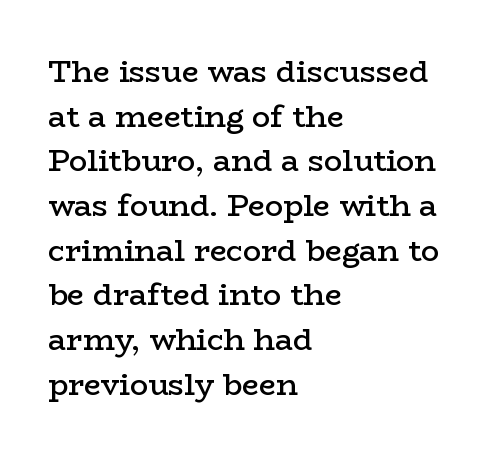
{"serif": "yes", "italic": "no", "bold": "semi", "weight": "semibold", "width": "wide", "stroke_contrast": "low", "x_height": "medium", "monospaced": "no", "underline": "no", "align": "left", "line_spacing": "normal", "line_spacing_ratio": 1.49, "letter_spacing": "normal", "letter_spacing_em": 0.0, "glyph_px": 30}
